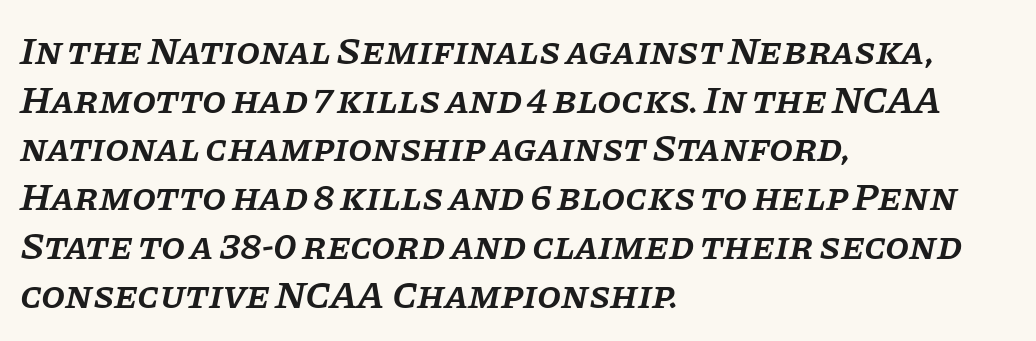
The image shows 39 px semibold serif type, italic (leaning right); set left-aligned, normal line spacing (1.25x), normal letter spacing, not underlined; low stroke contrast and a large x-height.
